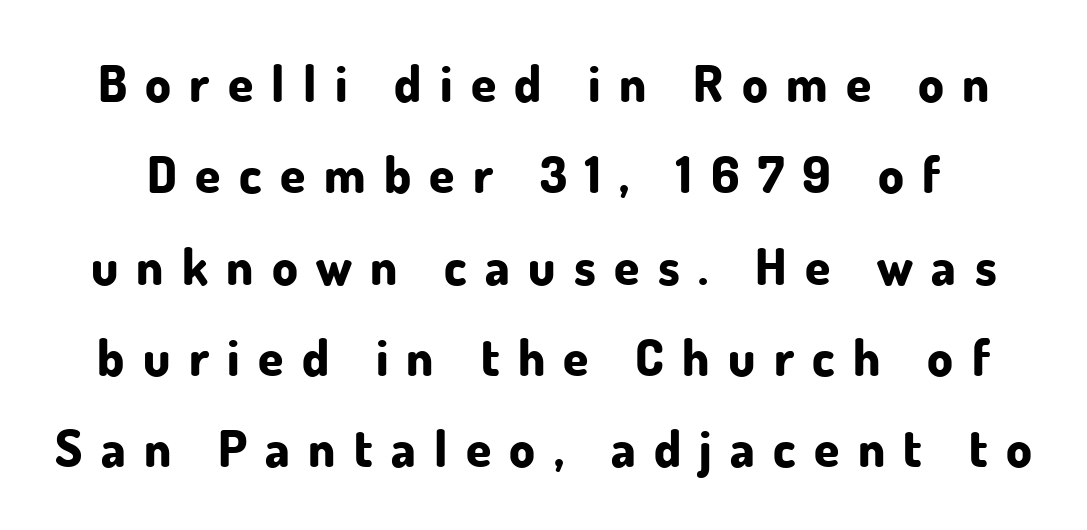
{"serif": "no", "italic": "no", "bold": "yes", "weight": "bold", "width": "normal", "stroke_contrast": "low", "x_height": "small", "monospaced": "no", "underline": "no", "line_spacing_ratio": 1.79, "letter_spacing": "wide", "letter_spacing_em": 0.36, "glyph_px": 51}
